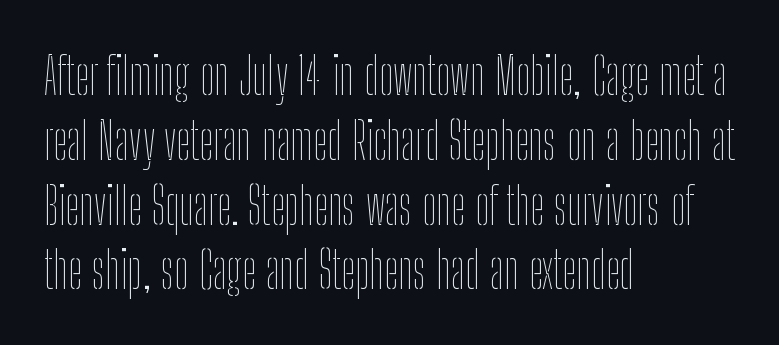
Caption: standard tracking, unaltered. No heavy texture on the line: the type isn't bold. Proportional: the letters do not fall into vertical columns. The designer left line spacing at the default. Ordinary non-slanted type is in use.
